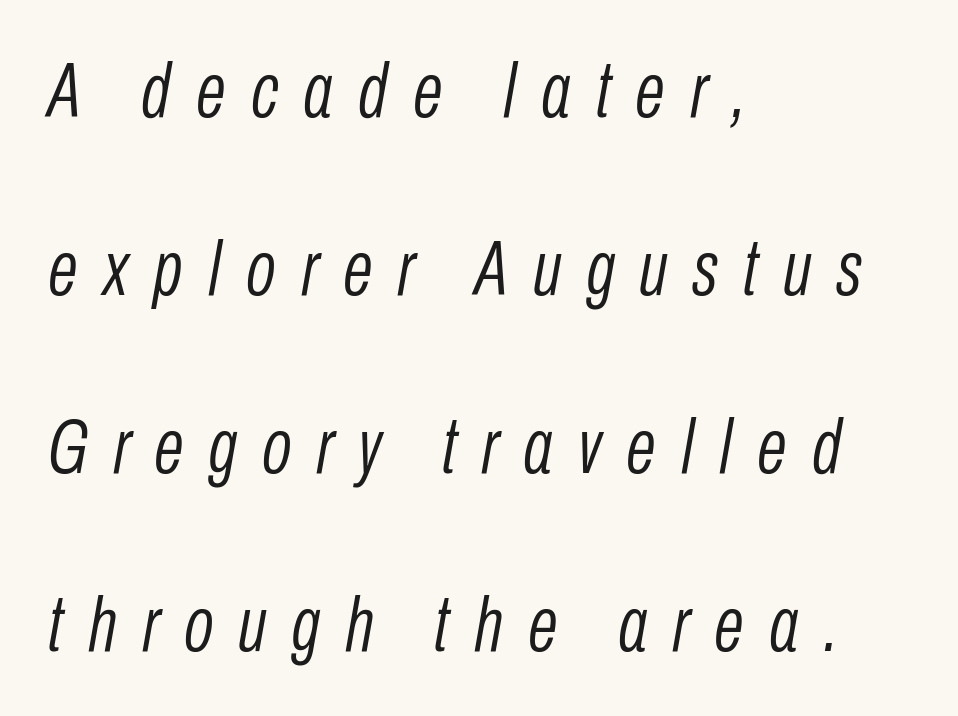
Here the designer chose a conventional face with non-uniform glyph widths. Stems and bowls with no extra thickness — not bold. The paragraph shown leans on its left margin. One glance says open: line gaps are wider than usual.
